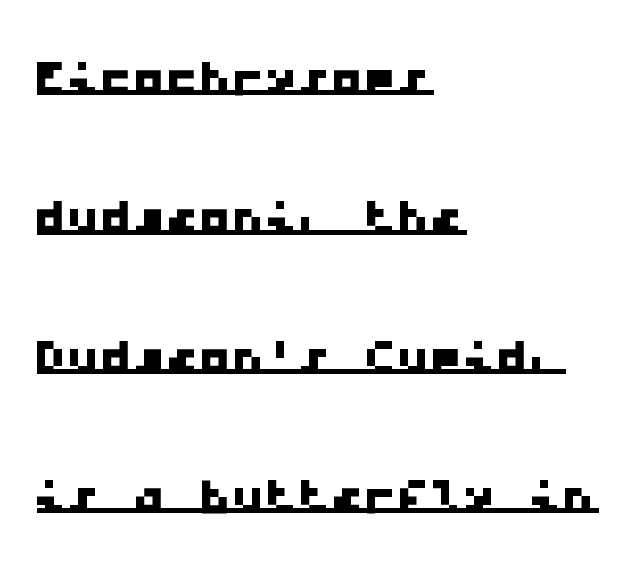
Q: Is the typeface a serif or a sans-serif typeface? A: Sans-serif.
Q: Is the text underlined? A: Yes.
Q: How is the paragraph aligned? A: Left-aligned.
Q: Is the spacing between letters normal or unusually wide? A: Normal.
Q: Is the spacing between lines tight, normal or loose? A: Loose.
Q: Width (condensed, normal, or wide)? A: Wide.
Q: Stroke contrast? A: Low.
Q: x-height? A: Medium.
Q: Monospaced? A: Yes.
